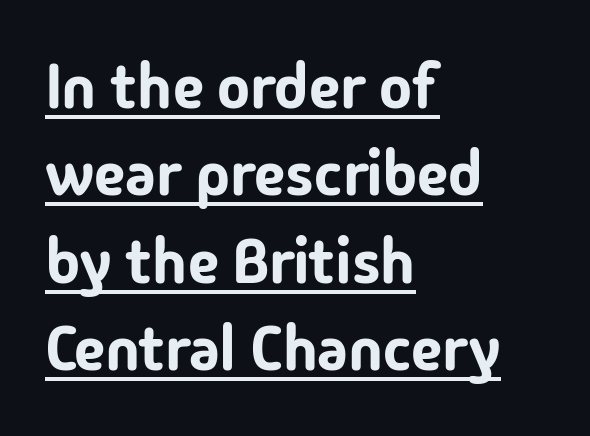
The image shows 62 px sans-serif type, upright; set left-aligned, normal line spacing (1.41x), normal letter spacing, underlined; low stroke contrast and a medium x-height.
